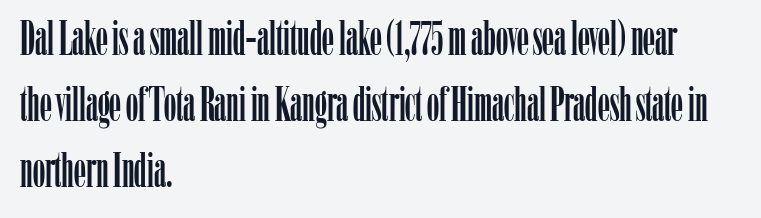
The image shows 48 px condensed serif type, upright; set left-aligned, normal line spacing (1.38x), normal letter spacing, not underlined; low stroke contrast and a medium x-height.
